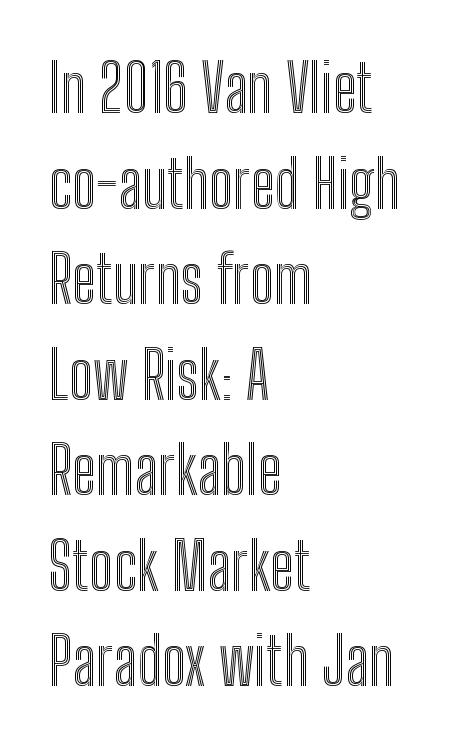
This sample uses an upright cut, with every glyph sitting square on the baseline. Rule under the text: the space is simply empty. Does the leading feel generous? No, just average. Character widths vary here, with narrow letters taking less room than wide ones.
